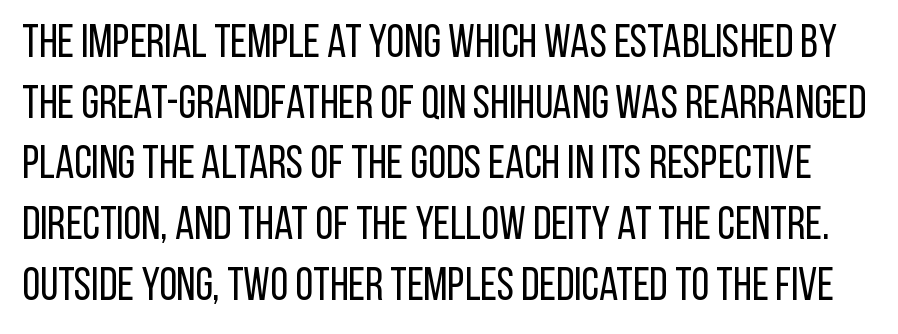
Q: Is the text bold? A: No.
Q: Is the text italic (slanted)? A: No, it is upright.
Q: Is the typeface a serif or a sans-serif typeface? A: Sans-serif.
Q: Is the text underlined? A: No.
Q: Is the spacing between letters normal or unusually wide? A: Normal.
Q: Is the spacing between lines tight, normal or loose? A: Normal.
Q: Width (condensed, normal, or wide)? A: Condensed.
Q: Stroke contrast? A: Low.
Q: x-height? A: Large.
Q: Monospaced? A: No.
